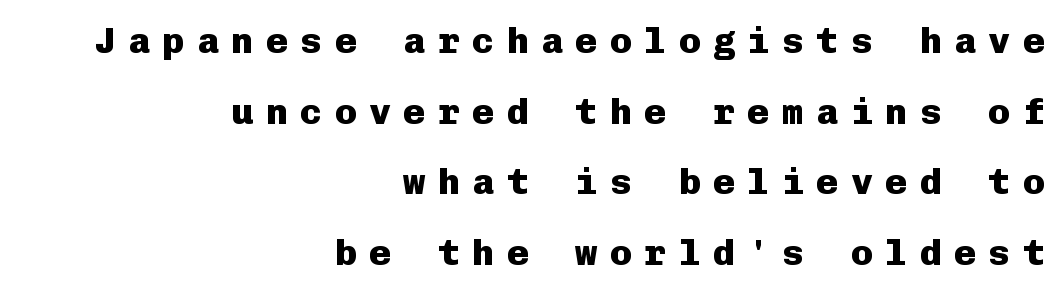
Q: Is the text bold? A: Yes.
Q: Is the text italic (slanted)? A: No, it is upright.
Q: Is the typeface a serif or a sans-serif typeface? A: Sans-serif.
Q: Is the text underlined? A: No.
Q: How is the paragraph aligned? A: Right-aligned.
Q: Is the spacing between letters normal or unusually wide? A: Unusually wide.
Q: Is the spacing between lines tight, normal or loose? A: Loose.
Q: Width (condensed, normal, or wide)? A: Normal.
Q: Stroke contrast? A: Low.
Q: x-height? A: Medium.
Q: Monospaced? A: Yes.
